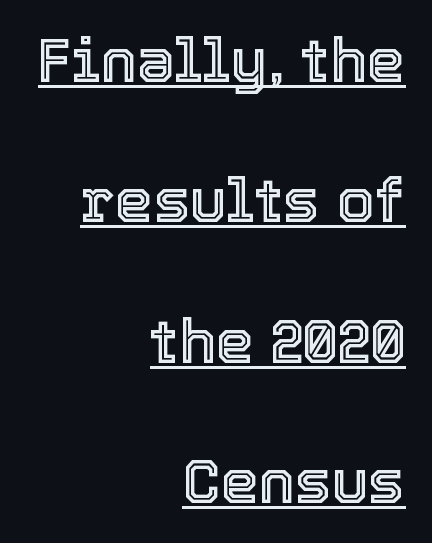
The block of text is sparse from top to bottom, with ample space between rows. In terms of letterspacing, this is plain default setting. Ordinary non-slanted type is in use. Visually the block forms a straight wall on the right and a jagged coastline on the left. Somebody hit Ctrl+U on this one — the words are underlined. Spacing verdict: proportional, widths tailored to each character.
